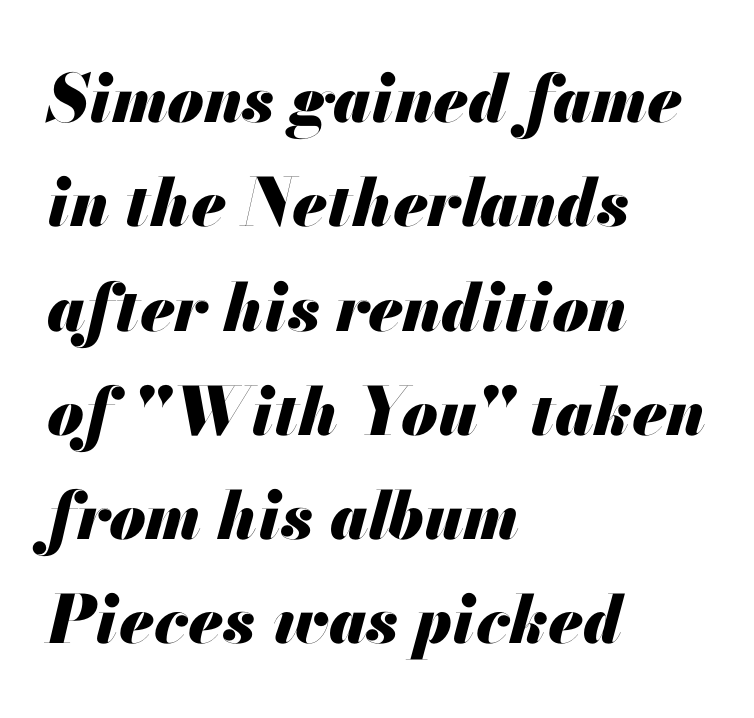
{"italic": "yes", "lean": "right", "slant_degrees": 13, "bold": "yes", "weight": "heavy", "width": "normal", "stroke_contrast": "medium", "x_height": "small", "monospaced": "no", "underline": "no", "align": "left", "line_spacing": "normal", "line_spacing_ratio": 1.58, "letter_spacing": "normal", "letter_spacing_em": 0.0, "glyph_px": 66}
